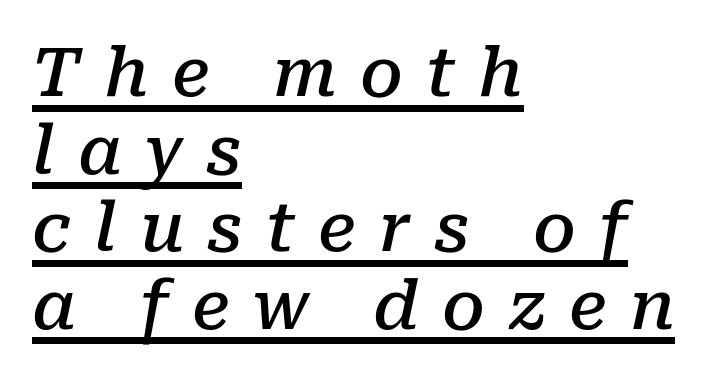
Q: Is the text bold? A: Semi-bold.
Q: Is the text italic (slanted)? A: Yes, it leans right by about 10 degrees.
Q: Is the typeface a serif or a sans-serif typeface? A: Serif.
Q: Is the text underlined? A: Yes.
Q: How is the paragraph aligned? A: Left-aligned.
Q: Is the spacing between letters normal or unusually wide? A: Unusually wide.
Q: Is the spacing between lines tight, normal or loose? A: Tight.
Q: Width (condensed, normal, or wide)? A: Normal.
Q: Stroke contrast? A: Low.
Q: x-height? A: Medium.
Q: Monospaced? A: No.
